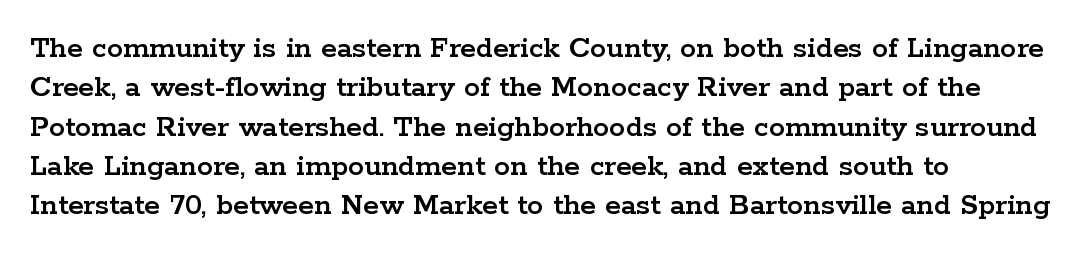
Q: Is the text italic (slanted)? A: No, it is upright.
Q: Is the typeface a serif or a sans-serif typeface? A: Serif.
Q: Is the text underlined? A: No.
Q: How is the paragraph aligned? A: Left-aligned.
Q: Is the spacing between letters normal or unusually wide? A: Normal.
Q: Width (condensed, normal, or wide)? A: Wide.
Q: Stroke contrast? A: Low.
Q: x-height? A: Medium.
Q: Monospaced? A: No.
